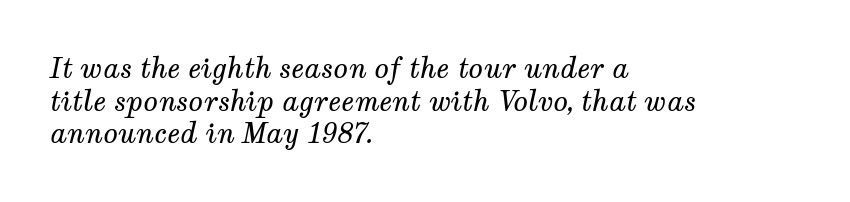
Posture: slanted. Compared with a typical body face, this is equally light or lighter still. Words appear dense and cohesive because spacing is normal. These lines are set flush left with a ragged right edge. Decoration check: the copy has no underline.
